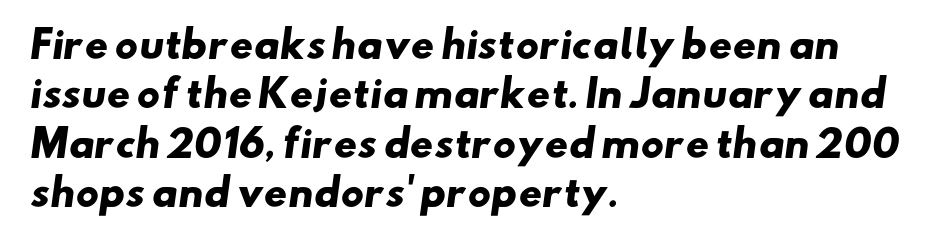
{"serif": "no", "bold": "yes", "weight": "heavy", "width": "wide", "stroke_contrast": "low", "x_height": "small", "monospaced": "no", "underline": "no", "align": "left", "line_spacing": "normal", "line_spacing_ratio": 1.37, "letter_spacing": "normal", "letter_spacing_em": 0.0, "glyph_px": 36}
